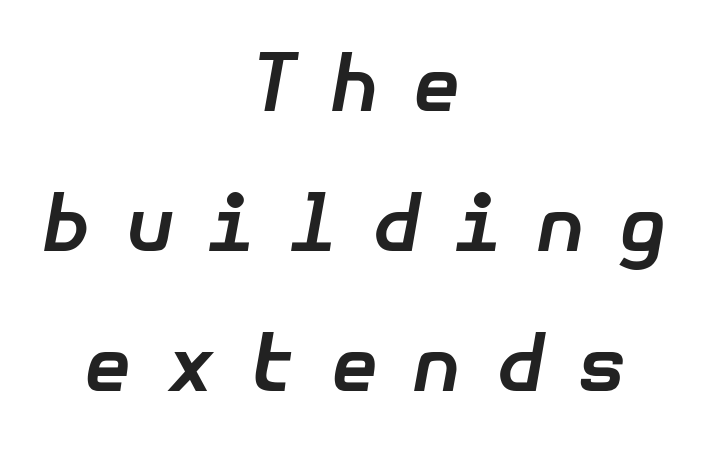
{"italic": "yes", "lean": "right", "slant_degrees": 10, "bold": "yes", "weight": "bold", "width": "normal", "stroke_contrast": "low", "x_height": "medium", "underline": "no", "align": "center", "line_spacing_ratio": 1.82, "letter_spacing": "wide", "letter_spacing_em": 0.45, "glyph_px": 77}
